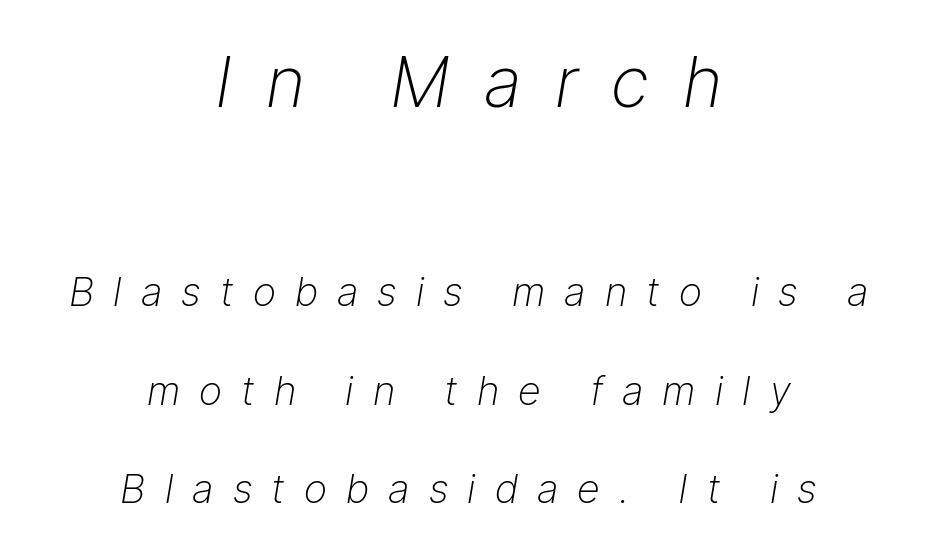
The zone under the glyphs is completely vacant. If you drew a line through each stem, it would be angled. Do the characters align in a grid? No, the font is proportional. Students, observe: this is what heavily led, spacious text looks like. The weight tops out at a normal text grade.
